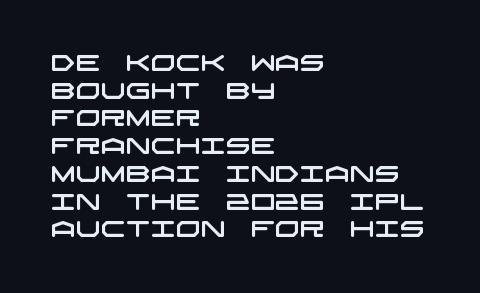
{"underline": "no", "align": "left", "line_spacing": "normal", "line_spacing_ratio": 1.26, "letter_spacing": "normal", "letter_spacing_em": 0.0, "glyph_px": 22}
